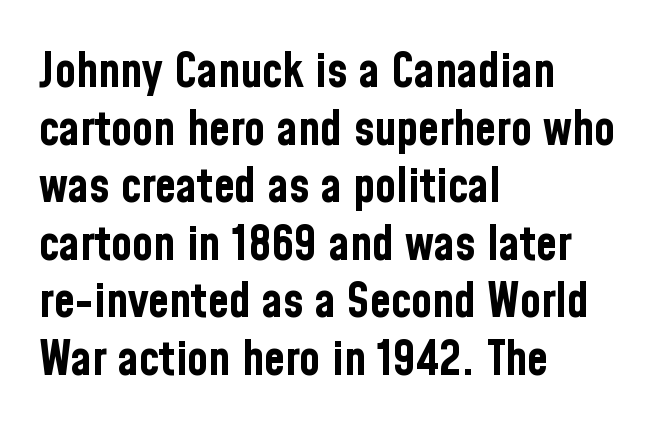
These words are printed bold, with thick strokes throughout. The glyphs are unaccompanied by any horizontal stroke below them. Caption: standard tracking, unaltered. This sample uses an upright cut, with every glyph sitting square on the baseline. Reading down the block, your eye returns to a fixed left position each line.
